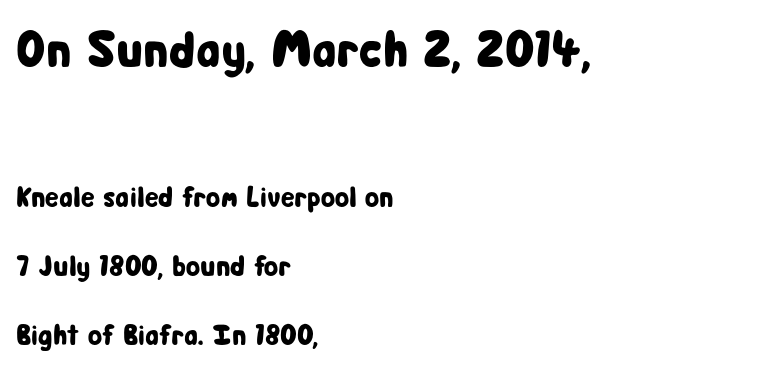
{"serif": "no", "italic": "no", "width": "condensed", "stroke_contrast": "low", "x_height": "medium", "monospaced": "no", "underline": "no", "align": "left", "line_spacing": "loose", "line_spacing_ratio": 2.38, "letter_spacing": "normal", "letter_spacing_em": 0.0, "larger_block": "first", "size_ratio": 1.76, "glyph_px": 51}
